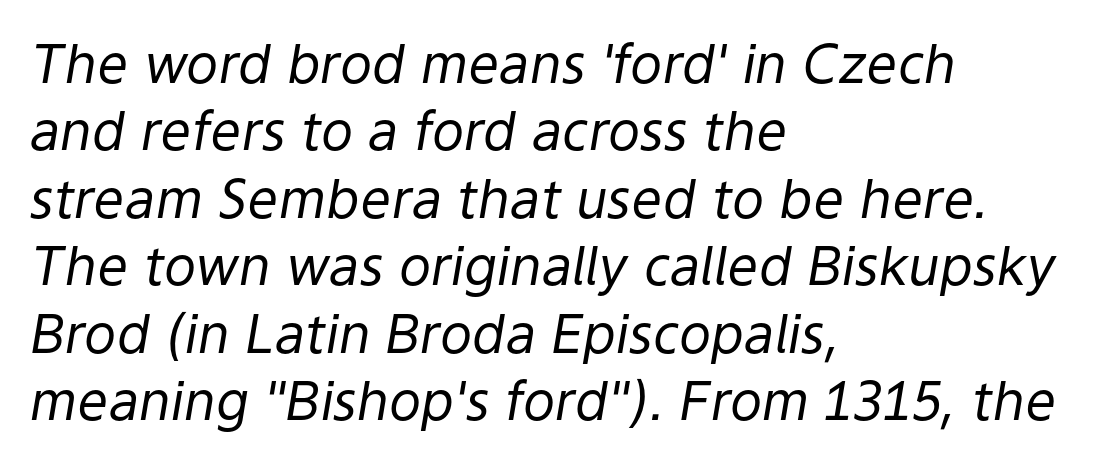
The image shows 54 px regular-weight type, italic (leaning right); set left-aligned, normal line spacing (1.25x), normal letter spacing, not underlined; low stroke contrast and a medium x-height.
